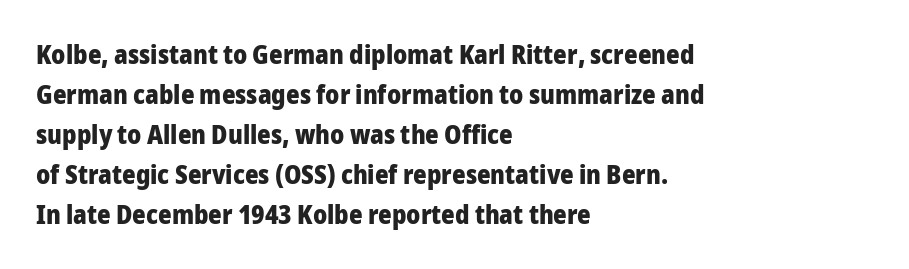
The image shows 26 px bold type, upright; set left-aligned, normal line spacing (1.54x), normal letter spacing, not underlined.
